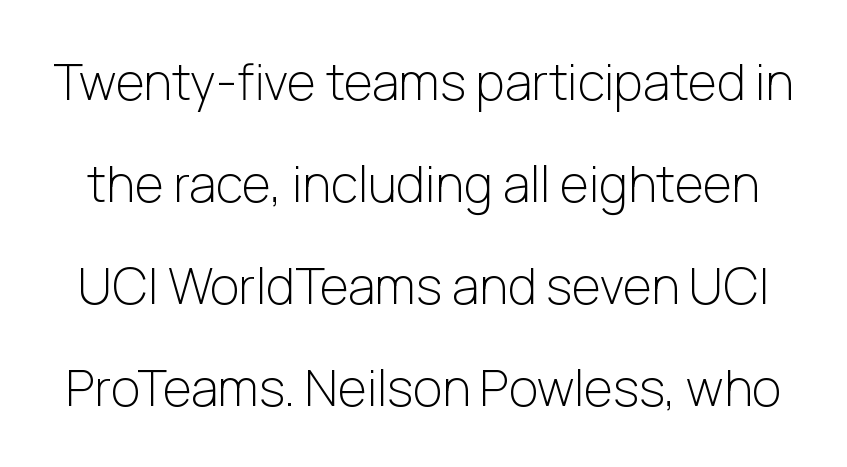
The image shows 50 px light sans-serif type, upright; set loose line spacing (2.04x), normal letter spacing, not underlined; low stroke contrast and a medium x-height.
